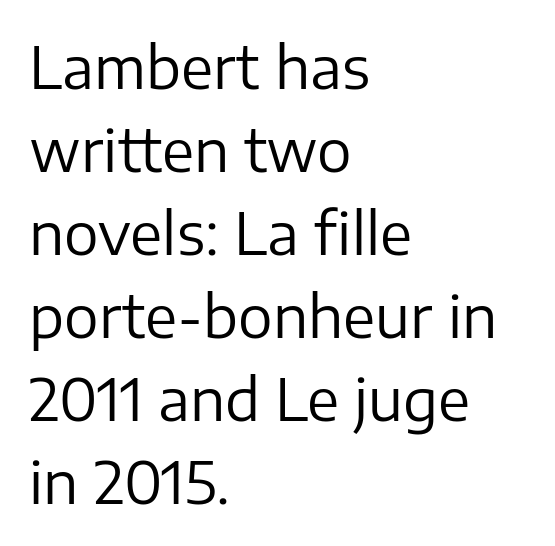
{"serif": "no", "italic": "no", "bold": "no", "weight": "regular", "width": "normal", "stroke_contrast": "low", "x_height": "medium", "monospaced": "no", "underline": "no", "align": "left", "line_spacing": "normal", "line_spacing_ratio": 1.43, "letter_spacing": "normal", "letter_spacing_em": 0.0, "glyph_px": 58}
